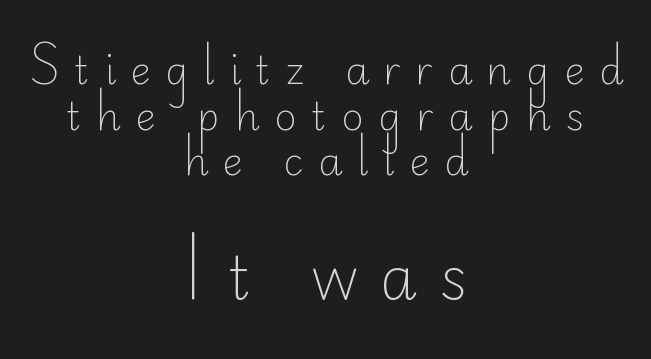
Q: Is the text bold? A: No.
Q: Is the text italic (slanted)? A: No, it is upright.
Q: Is the typeface a serif or a sans-serif typeface? A: Sans-serif.
Q: Is the text underlined? A: No.
Q: How is the paragraph aligned? A: Centered.
Q: Is the spacing between letters normal or unusually wide? A: Unusually wide.
Q: Which block of text is set in a larger size, the first (top) or the second (bottom)? A: The second (bottom) one.
Q: Width (condensed, normal, or wide)? A: Normal.
Q: Stroke contrast? A: Low.
Q: x-height? A: Small.
Q: Monospaced? A: No.
